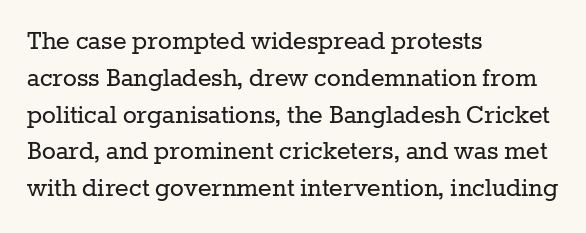
Each new line begins a customary step beneath the previous one. Note the varied advance widths — an 'i' is clearly narrower than an 'm'. The letterforms sit shoulder to shoulder at normal distance. Honestly, there is no underline to notice here at all. Rendered with straight, roman letterforms. This sample is left-justified, so line endings fall wherever the words run out.
